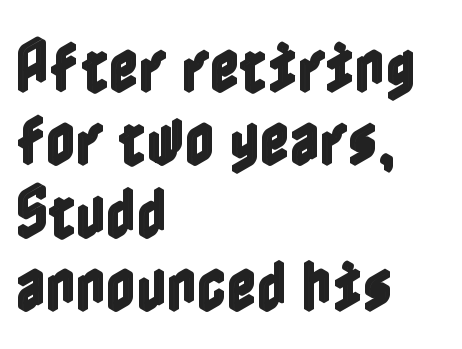
{"italic": "no", "width": "condensed", "x_height": "medium", "underline": "no", "align": "left", "line_spacing": "normal", "line_spacing_ratio": 1.26, "letter_spacing": "normal", "letter_spacing_em": 0.0, "glyph_px": 58}
